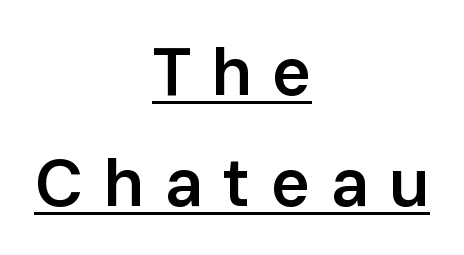
The image shows 67 px semibold sans-serif type, upright; set centered, normal line spacing (1.65x), unusually wide letter spacing (+0.29 em), underlined; low stroke contrast and a medium x-height.
